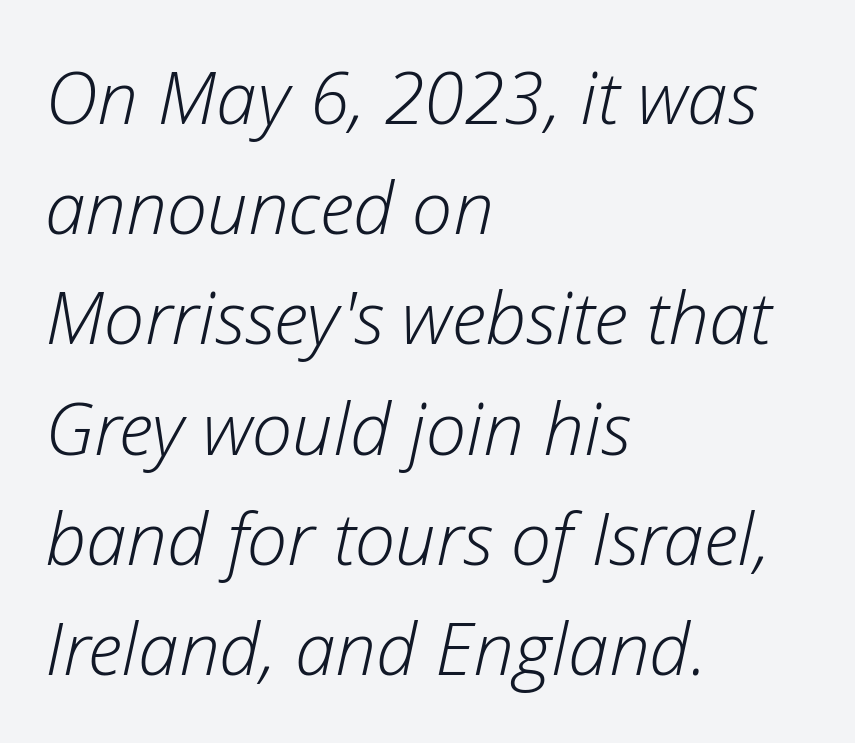
{"italic": "yes", "lean": "right", "slant_degrees": 12, "bold": "no", "weight": "light", "width": "normal", "stroke_contrast": "low", "x_height": "medium", "monospaced": "no", "underline": "no", "align": "left", "line_spacing": "normal", "line_spacing_ratio": 1.51, "letter_spacing": "normal", "letter_spacing_em": 0.0, "glyph_px": 73}
